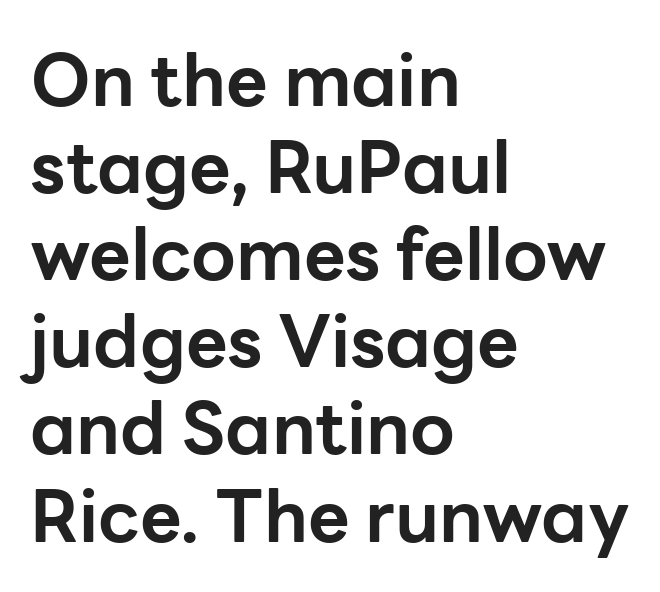
Q: Is the text bold? A: Yes.
Q: Is the text italic (slanted)? A: No, it is upright.
Q: Is the typeface a serif or a sans-serif typeface? A: Sans-serif.
Q: Is the text underlined? A: No.
Q: How is the paragraph aligned? A: Left-aligned.
Q: Is the spacing between letters normal or unusually wide? A: Normal.
Q: Width (condensed, normal, or wide)? A: Normal.
Q: Stroke contrast? A: Low.
Q: x-height? A: Medium.
Q: Monospaced? A: No.
